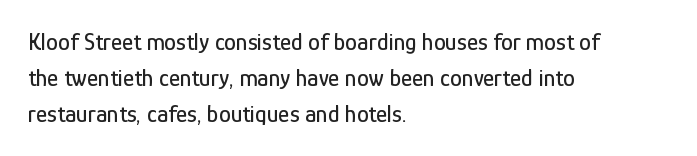
{"italic": "no", "underline": "no", "align": "left", "line_spacing": "normal", "line_spacing_ratio": 1.49, "letter_spacing": "normal", "letter_spacing_em": 0.0, "glyph_px": 24}
